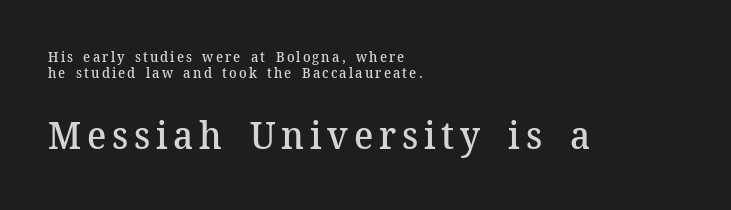
Quick note: underline off. The rendering enlarges the type as you move from the upper chunk to the lower. Reading down the block, your eye returns to a fixed left position each line. Do the characters align in a grid? No, the font is proportional.
